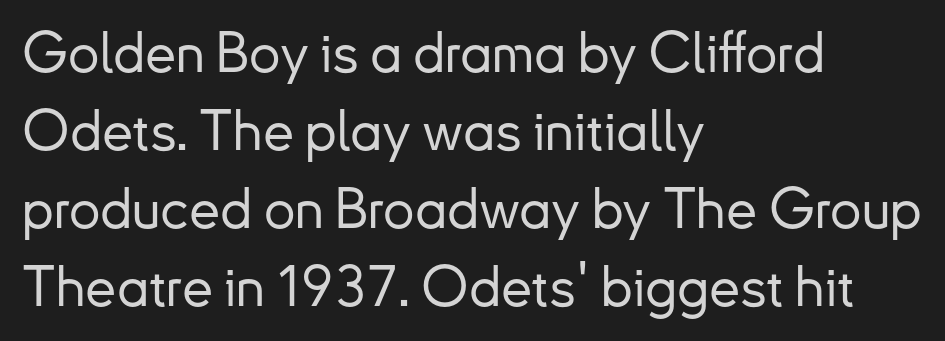
{"serif": "no", "italic": "no", "width": "normal", "stroke_contrast": "low", "x_height": "small", "monospaced": "no", "underline": "no", "align": "left", "line_spacing": "normal", "line_spacing_ratio": 1.39, "letter_spacing": "normal", "letter_spacing_em": 0.0, "glyph_px": 56}
